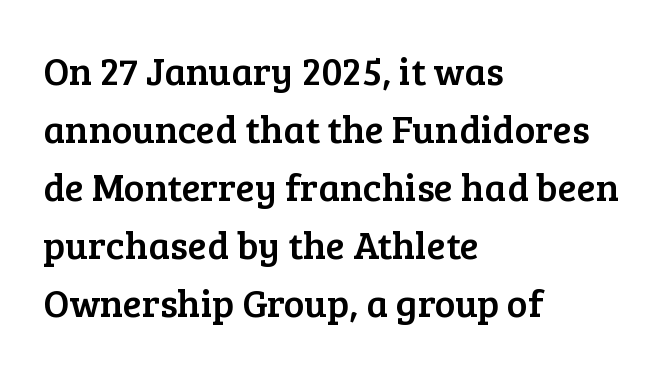
{"serif": "yes", "italic": "no", "width": "normal", "stroke_contrast": "low", "x_height": "medium", "monospaced": "no", "underline": "no", "align": "left", "line_spacing": "normal", "line_spacing_ratio": 1.49, "letter_spacing": "normal", "letter_spacing_em": 0.0, "glyph_px": 39}
